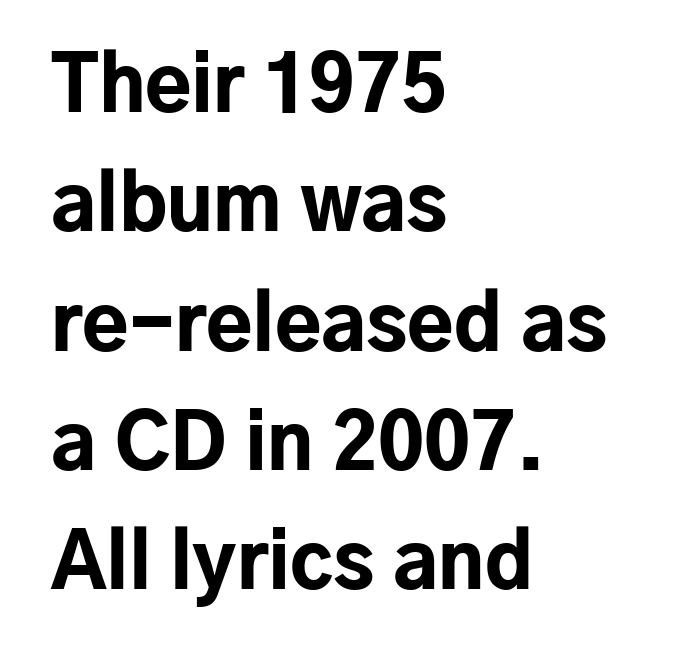
{"serif": "no", "italic": "no", "bold": "yes", "weight": "bold", "width": "normal", "stroke_contrast": "low", "x_height": "medium", "monospaced": "no", "underline": "no", "align": "left", "line_spacing": "normal", "line_spacing_ratio": 1.57, "letter_spacing": "normal", "letter_spacing_em": 0.0, "glyph_px": 76}
